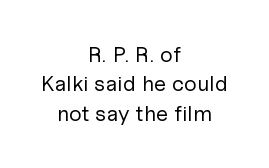
{"italic": "no", "bold": "no", "underline": "no", "align": "center", "line_spacing": "normal", "line_spacing_ratio": 1.34, "letter_spacing": "normal", "letter_spacing_em": 0.0, "glyph_px": 22}
